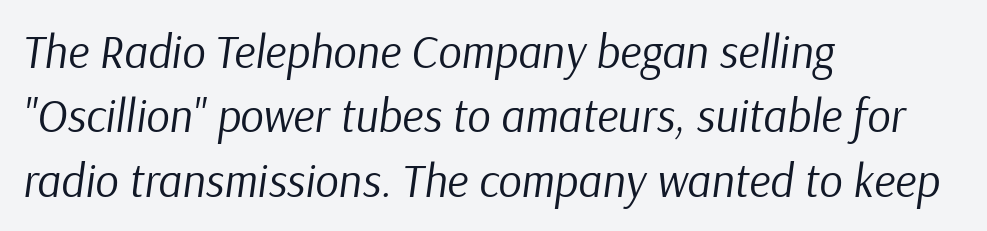
What's the leading like? Ordinary, nothing unusual. The face used here is rendered with its standard letterfit. Weight: not bold — regular or lighter. Letters rest on an invisible, unmarked baseline. These lines are rendered in a variable-pitch font.
